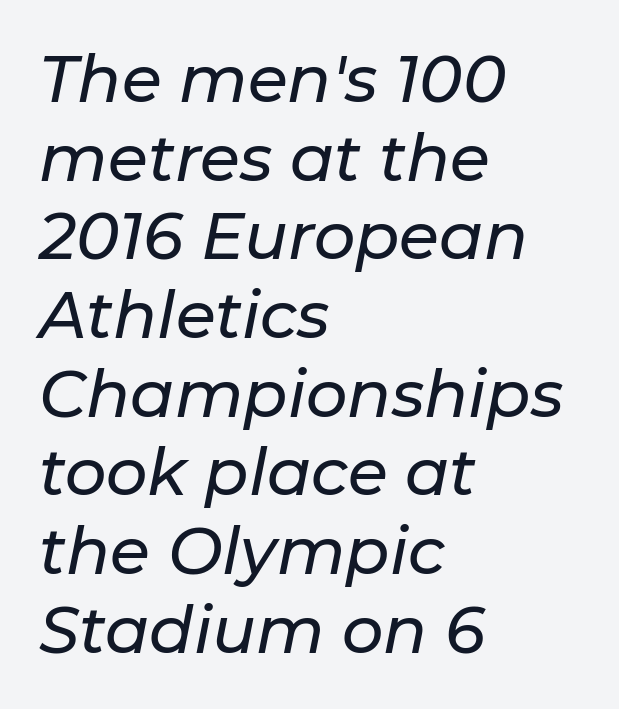
{"italic": "yes", "lean": "right", "slant_degrees": 11, "width": "normal", "stroke_contrast": "low", "x_height": "medium", "monospaced": "no", "underline": "no", "align": "left", "line_spacing_ratio": 1.21, "letter_spacing": "normal", "letter_spacing_em": 0.0, "glyph_px": 65}
